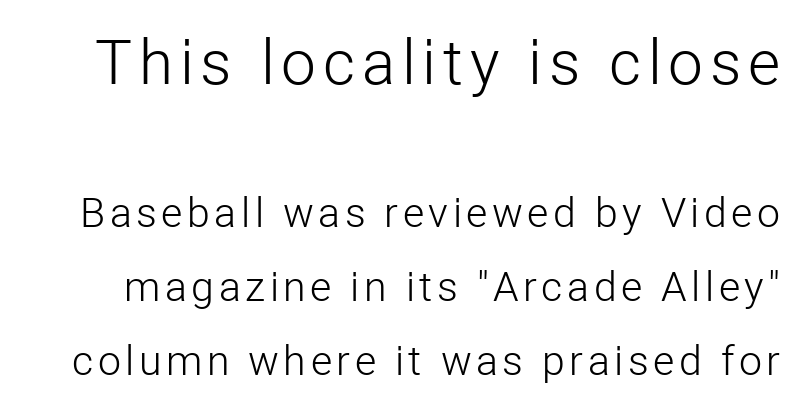
{"serif": "no", "italic": "no", "bold": "no", "weight": "light", "width": "normal", "stroke_contrast": "low", "x_height": "medium", "monospaced": "no", "underline": "no", "line_spacing_ratio": 1.81, "larger_block": "first", "size_ratio": 1.51, "glyph_px": 62}
